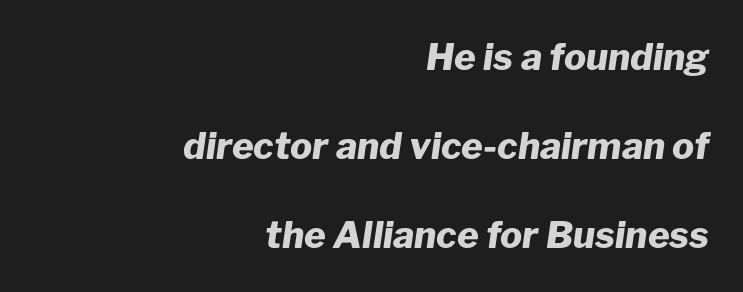
Q: Is the text bold? A: Yes.
Q: Is the text italic (slanted)? A: Yes, it leans right by about 8 degrees.
Q: Is the text underlined? A: No.
Q: How is the paragraph aligned? A: Right-aligned.
Q: Is the spacing between letters normal or unusually wide? A: Normal.
Q: Is the spacing between lines tight, normal or loose? A: Loose.
Q: Width (condensed, normal, or wide)? A: Normal.
Q: Stroke contrast? A: Low.
Q: x-height? A: Medium.
Q: Monospaced? A: No.
